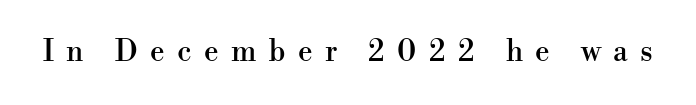
Posture: straight, roman, zero tilt. A typesetter would call this heavily tracked-out type. The passage shown is typed in a proportional face where columns would drift. The foot of each line stays bare and open.
